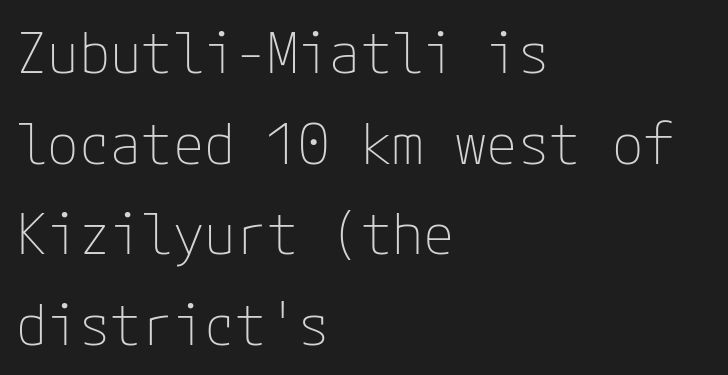
{"serif": "no", "italic": "no", "bold": "no", "weight": "thin", "width": "normal", "stroke_contrast": "low", "x_height": "medium", "underline": "no", "align": "left", "line_spacing": "normal", "line_spacing_ratio": 1.59, "letter_spacing": "normal", "letter_spacing_em": 0.0, "glyph_px": 57}
